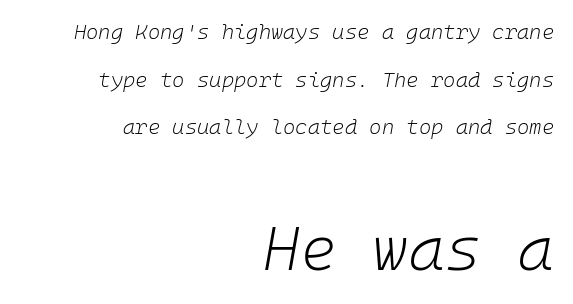
Glance below the letters and you will spot only blank space. This block would shrink considerably if given ordinary leading; it's expanded now. The weight tops out at a normal text grade. Nobody touched the tracking dial on this one. Notice how the stems are inclined rather than vertical — that's the hallmark of italics.
